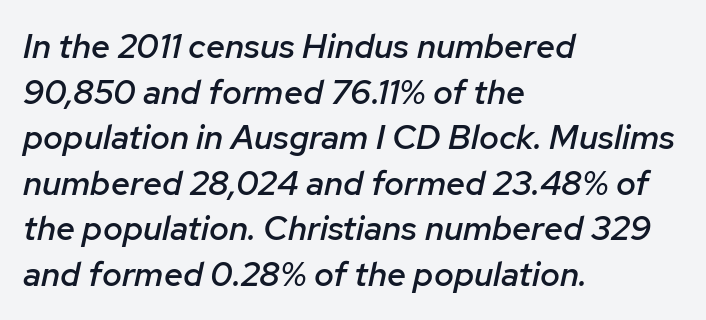
A typesetter would call this proportional, since set widths differ per character. The ragged edge is on the right, which tells us the setting is flush left. Tracking here is standard; glyphs follow each other at the usual distance. The rendering uses a semibold face; strokes are thickened but not to full bold. The face used here has a pronounced slope to its letters.
